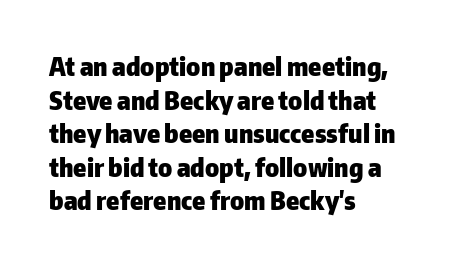
Q: Is the text bold? A: Yes.
Q: Is the text italic (slanted)? A: No, it is upright.
Q: Is the text underlined? A: No.
Q: How is the paragraph aligned? A: Left-aligned.
Q: Is the spacing between letters normal or unusually wide? A: Normal.
Q: Is the spacing between lines tight, normal or loose? A: Normal.
